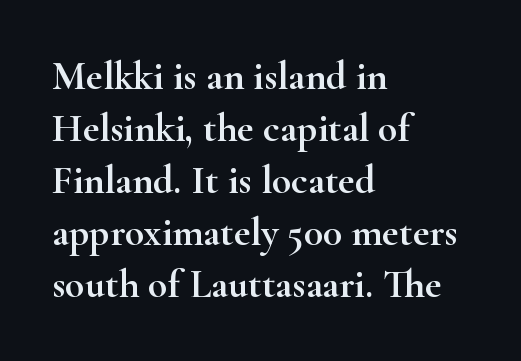
The image shows 40 px wide serif type, upright; set left-aligned, normal line spacing (1.3x), normal letter spacing, not underlined; high stroke contrast and a small x-height.
